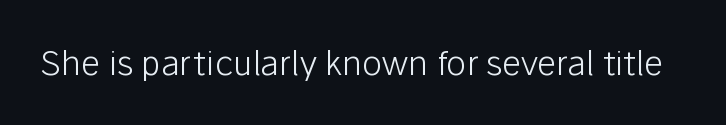
{"serif": "no", "italic": "no", "bold": "no", "weight": "light", "width": "normal", "stroke_contrast": "low", "x_height": "medium", "monospaced": "no", "underline": "no", "letter_spacing": "normal", "letter_spacing_em": 0.0, "glyph_px": 34}
